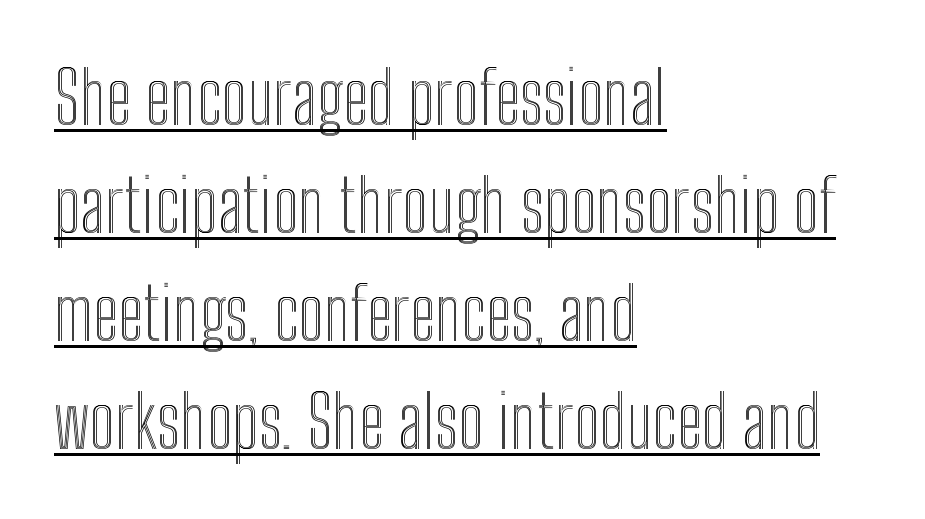
The image shows 72 px condensed type, upright; set left-aligned, normal line spacing (1.5x), normal letter spacing, underlined; a medium x-height.
